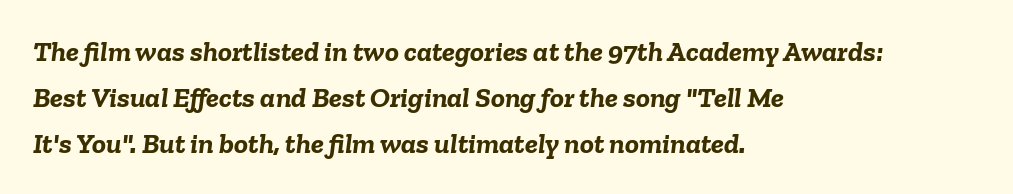
{"italic": "yes", "lean": "right", "slant_degrees": 6, "bold": "yes", "weight": "semibold", "width": "normal", "stroke_contrast": "low", "x_height": "medium", "monospaced": "no", "underline": "no", "align": "left", "line_spacing": "normal", "line_spacing_ratio": 1.58, "letter_spacing": "normal", "letter_spacing_em": 0.0, "glyph_px": 29}
